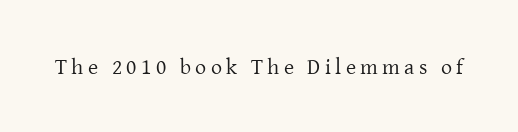
{"italic": "no", "bold": "no", "underline": "no", "letter_spacing": "wide", "letter_spacing_em": 0.2, "glyph_px": 22}
